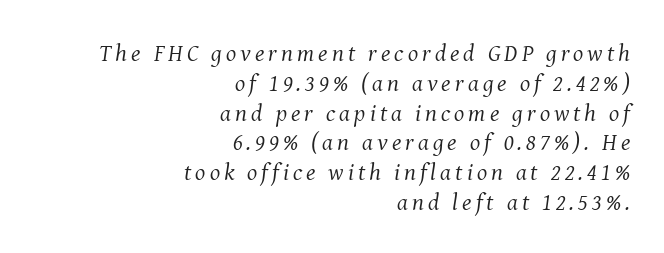
Q: Is the text bold? A: No.
Q: Is the text italic (slanted)? A: Yes, it leans right by about 8 degrees.
Q: Is the text underlined? A: No.
Q: How is the paragraph aligned? A: Right-aligned.
